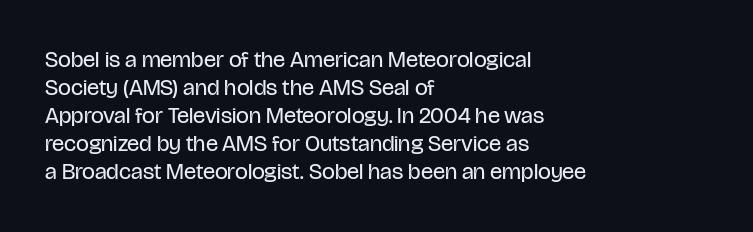
{"italic": "no", "bold": "no", "underline": "no", "align": "left", "line_spacing_ratio": 1.22, "letter_spacing": "normal", "letter_spacing_em": 0.0, "glyph_px": 23}
